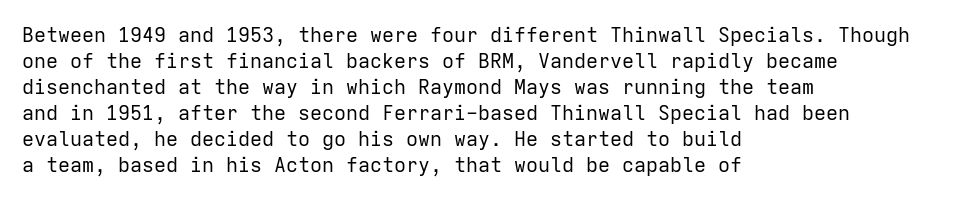
{"italic": "no", "bold": "no", "underline": "no", "align": "left", "line_spacing": "normal", "line_spacing_ratio": 1.3, "letter_spacing": "normal", "letter_spacing_em": 0.0, "glyph_px": 20}
